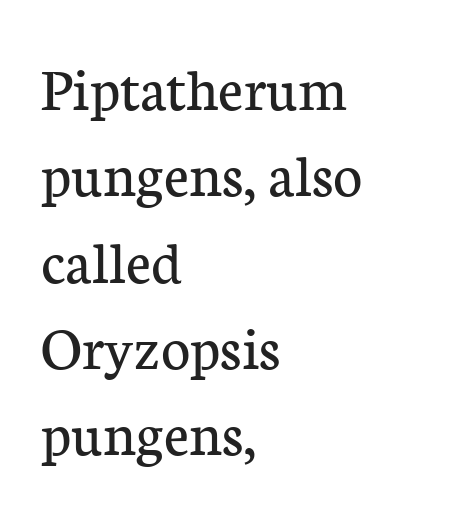
{"serif": "yes", "italic": "no", "bold": "no", "weight": "regular", "width": "normal", "stroke_contrast": "low", "x_height": "medium", "monospaced": "no", "underline": "no", "align": "left", "line_spacing": "normal", "line_spacing_ratio": 1.37, "letter_spacing": "normal", "letter_spacing_em": 0.0, "glyph_px": 63}
